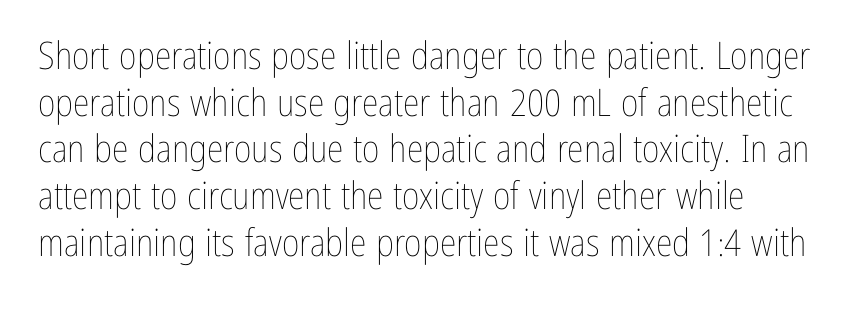
Q: Is the text bold? A: No.
Q: Is the text italic (slanted)? A: No, it is upright.
Q: Is the text underlined? A: No.
Q: How is the paragraph aligned? A: Left-aligned.
Q: Is the spacing between letters normal or unusually wide? A: Normal.
Q: Width (condensed, normal, or wide)? A: Condensed.
Q: Stroke contrast? A: Low.
Q: x-height? A: Medium.
Q: Monospaced? A: No.
